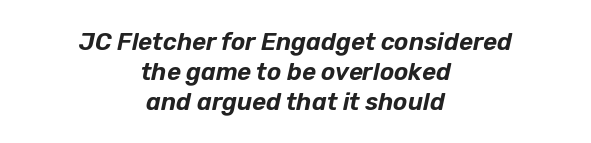
The image shows 24 px text type, italic (leaning right); set centered, normal line spacing (1.25x), normal letter spacing, not underlined.
